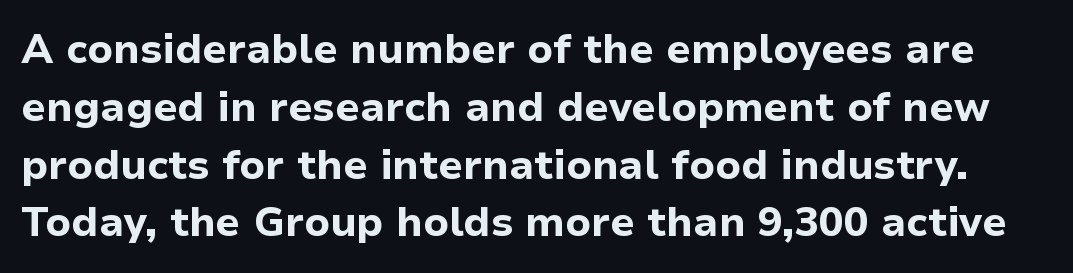
{"serif": "no", "italic": "no", "bold": "yes", "weight": "bold", "width": "normal", "stroke_contrast": "low", "x_height": "medium", "monospaced": "no", "underline": "no", "line_spacing": "normal", "line_spacing_ratio": 1.41, "letter_spacing": "normal", "letter_spacing_em": 0.0, "glyph_px": 41}
